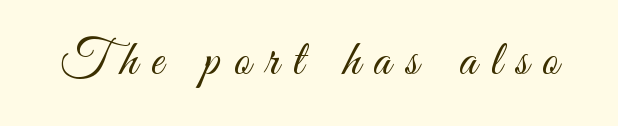
Display-style spreading of the glyphs; the letterfit is very open. What kind of face is this? One without serifs — a sans. Stroke thickness stays within the range of a standard reading face or lighter. Nobody drew a line under any word here. You could not count columns in this text — the font is proportionally spaced.
